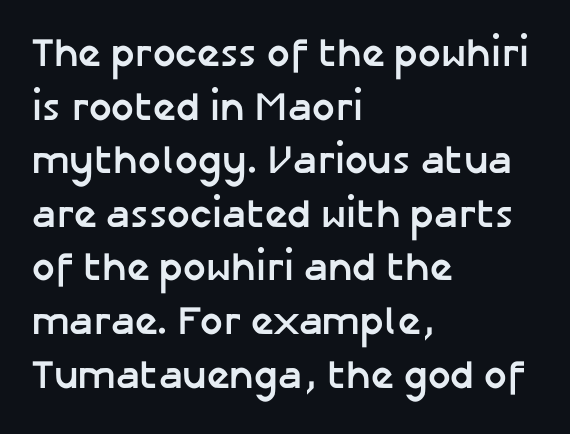
The lines sit at an ordinary, default distance from one another. Is this a sans? Yes — the strokes have no serifs. No extra tracking has been applied to these lines. These lines are rendered in a variable-pitch font. Lines of text with bare space underneath.
